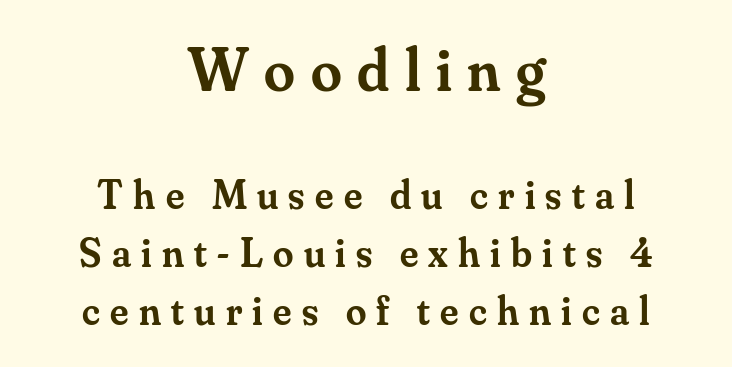
Here the first block reads like a headline and the second like body copy. Visually the block forms a symmetrical silhouette, jagged on both flanks. The typeface chosen for these lines features serifs. The typesetting leans somewhat heavy: a semibold.
